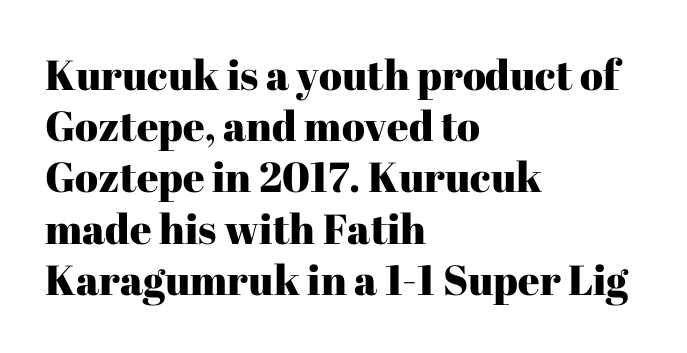
Caption: multi-line text, flush left, ragged right. The designer went with a serif here, giving each stem small feet. The face used here is rendered with its standard letterfit. The letters advance in unequal steps, a hallmark of proportional type. Italic: no, the glyphs are upright roman. Lines of text with bare space underneath.
